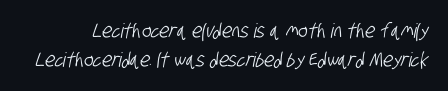
Q: Is the text underlined? A: No.
Q: Is the spacing between letters normal or unusually wide? A: Normal.
Q: Is the spacing between lines tight, normal or loose? A: Normal.
